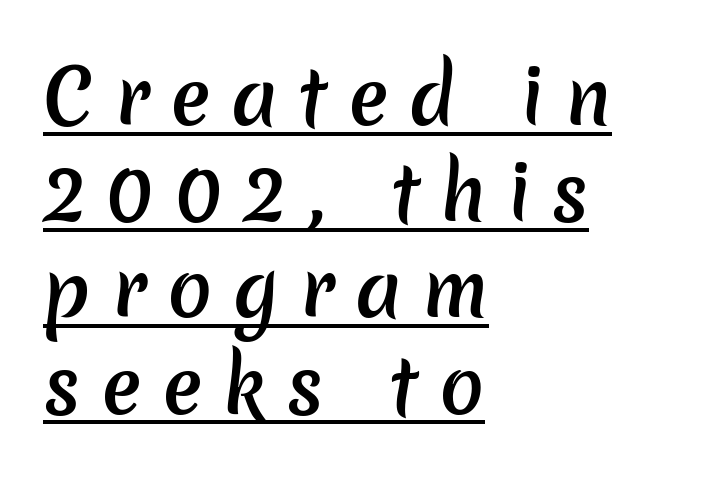
{"serif": "no", "bold": "semi", "weight": "semibold", "width": "normal", "stroke_contrast": "low", "x_height": "medium", "monospaced": "no", "underline": "yes", "align": "left", "line_spacing": "normal", "line_spacing_ratio": 1.3, "letter_spacing": "wide", "letter_spacing_em": 0.28, "glyph_px": 74}
